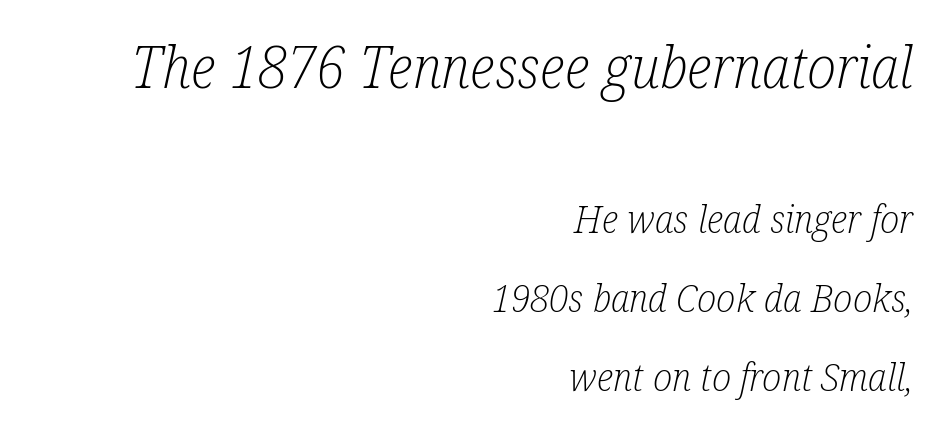
Q: Is the text bold? A: No.
Q: Is the text italic (slanted)? A: Yes, it leans right by about 12 degrees.
Q: Is the typeface a serif or a sans-serif typeface? A: Serif.
Q: Is the text underlined? A: No.
Q: How is the paragraph aligned? A: Right-aligned.
Q: Is the spacing between letters normal or unusually wide? A: Normal.
Q: Is the spacing between lines tight, normal or loose? A: Loose.
Q: Which block of text is set in a larger size, the first (top) or the second (bottom)? A: The first (top) one.
Q: Width (condensed, normal, or wide)? A: Condensed.
Q: Stroke contrast? A: Low.
Q: x-height? A: Medium.
Q: Monospaced? A: No.
